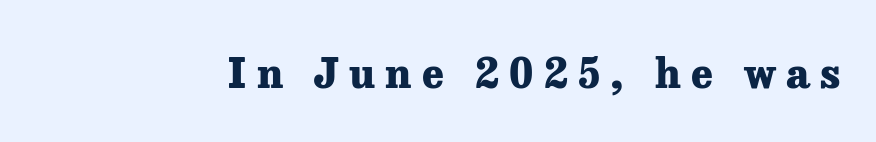
The image shows 41 px heavy serif type, upright; set unusually wide letter spacing (+0.25 em), not underlined; low stroke contrast and a medium x-height.
